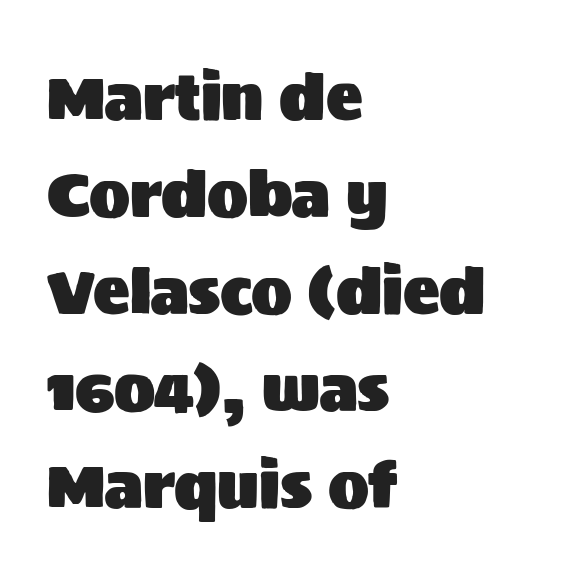
Q: Is the text italic (slanted)? A: No, it is upright.
Q: Is the typeface a serif or a sans-serif typeface? A: Sans-serif.
Q: Is the text underlined? A: No.
Q: How is the paragraph aligned? A: Left-aligned.
Q: Is the spacing between letters normal or unusually wide? A: Normal.
Q: Is the spacing between lines tight, normal or loose? A: Normal.
Q: Width (condensed, normal, or wide)? A: Normal.
Q: Stroke contrast? A: Medium.
Q: x-height? A: Large.
Q: Monospaced? A: No.
